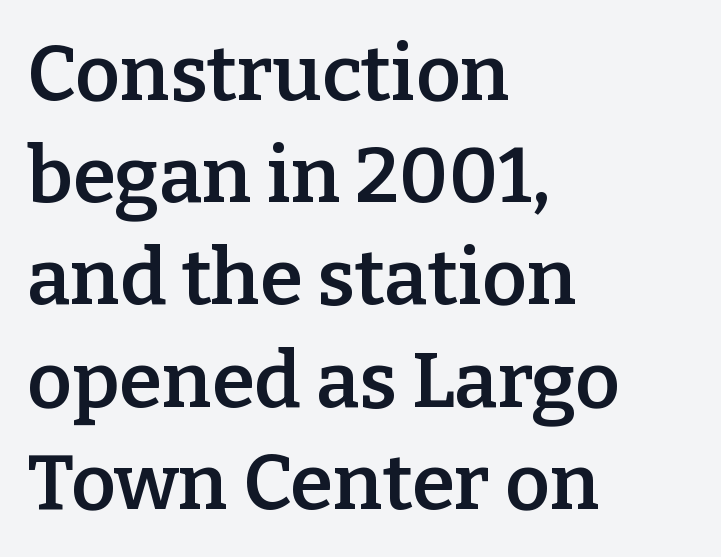
The image shows 78 px semibold serif type, upright; set left-aligned, normal line spacing (1.31x), normal letter spacing, not underlined; low stroke contrast and a medium x-height.
